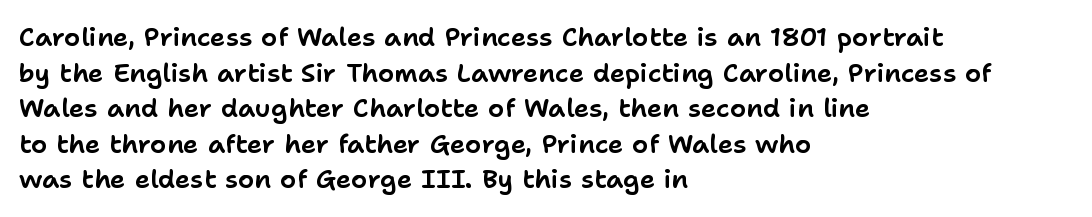
Compared with a centered layout, this one pins lines to the left instead. These lines were composed using upright roman letters. The type is set solid horizontally, with unmodified tracking. Vertical spacing — default. A bare baseline throughout the passage.
